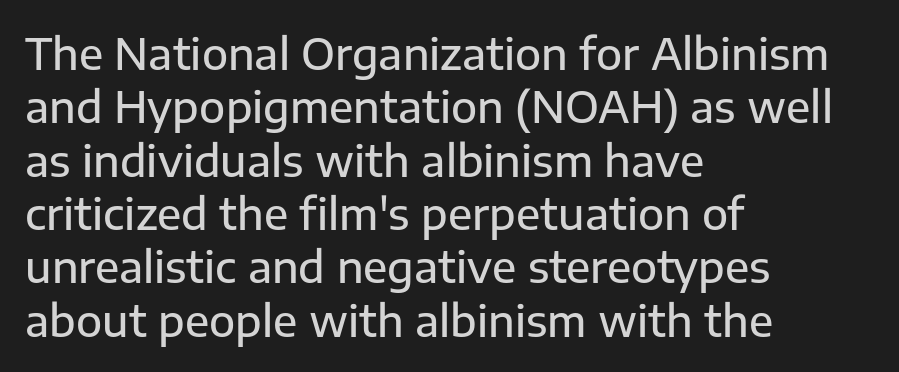
The specimen omits any rule beneath the text block's lines. Compared with a centered layout, this one pins lines to the left instead. No extra tracking has been applied to these lines. In terms of posture, this sample is upright. Is this a fixed-width face? No — the glyphs have proportional, varying widths. The characters display no serif detailing; their extremities are plain.
